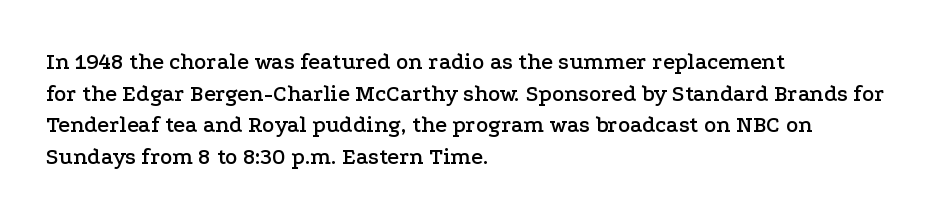
The tracking reads as untouched default to a designer's eye. These lines were composed using upright roman letters. A clean baseline with only descenders dipping below it. The designer left line spacing at the default. The lines are quadded left.
